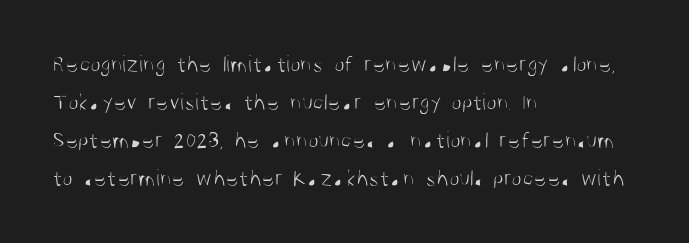
{"italic": "no", "bold": "no", "underline": "no", "align": "left", "line_spacing": "normal", "line_spacing_ratio": 1.58, "letter_spacing": "normal", "letter_spacing_em": 0.0, "glyph_px": 24}
